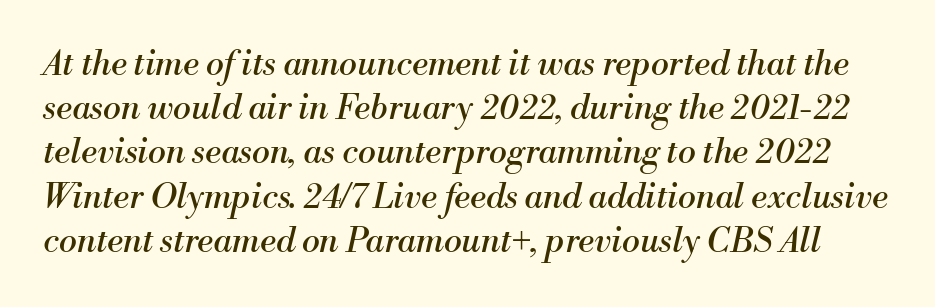
Q: Is the text bold? A: No.
Q: Is the text italic (slanted)? A: Yes, it leans right by about 13 degrees.
Q: Is the typeface a serif or a sans-serif typeface? A: Serif.
Q: Is the text underlined? A: No.
Q: Is the spacing between letters normal or unusually wide? A: Normal.
Q: Is the spacing between lines tight, normal or loose? A: Normal.
Q: Width (condensed, normal, or wide)? A: Normal.
Q: Stroke contrast? A: Medium.
Q: x-height? A: Small.
Q: Monospaced? A: No.
